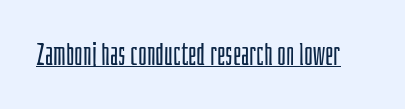
Q: Is the text bold? A: No.
Q: Is the text italic (slanted)? A: No, it is upright.
Q: Is the typeface a serif or a sans-serif typeface? A: Sans-serif.
Q: Is the text underlined? A: Yes.
Q: Is the spacing between letters normal or unusually wide? A: Normal.
Q: Width (condensed, normal, or wide)? A: Condensed.
Q: Stroke contrast? A: Low.
Q: x-height? A: Large.
Q: Monospaced? A: No.
